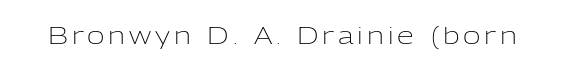
Only glyphs here, with clear space below each row. Posture: upright roman. The font is comparable to plain body text, perhaps lighter.
